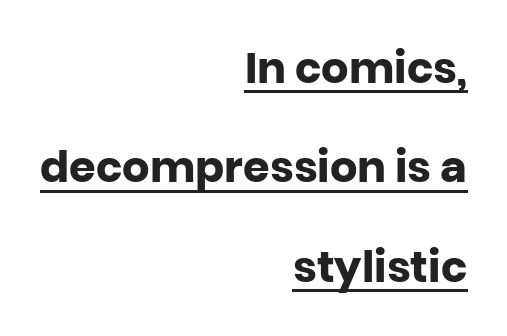
{"serif": "no", "italic": "no", "bold": "yes", "weight": "heavy", "width": "normal", "stroke_contrast": "low", "x_height": "large", "monospaced": "no", "underline": "yes", "align": "right", "line_spacing": "loose", "line_spacing_ratio": 2.31, "letter_spacing": "normal", "letter_spacing_em": 0.0, "glyph_px": 43}
